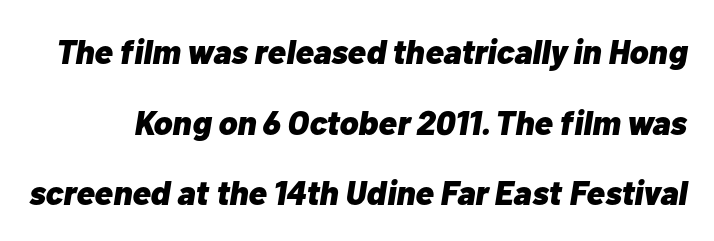
Q: Is the text bold? A: Yes.
Q: Is the text italic (slanted)? A: Yes, it leans right by about 10 degrees.
Q: Is the text underlined? A: No.
Q: Is the spacing between letters normal or unusually wide? A: Normal.
Q: Is the spacing between lines tight, normal or loose? A: Loose.
Q: Width (condensed, normal, or wide)? A: Normal.
Q: Stroke contrast? A: Low.
Q: x-height? A: Medium.
Q: Monospaced? A: No.
